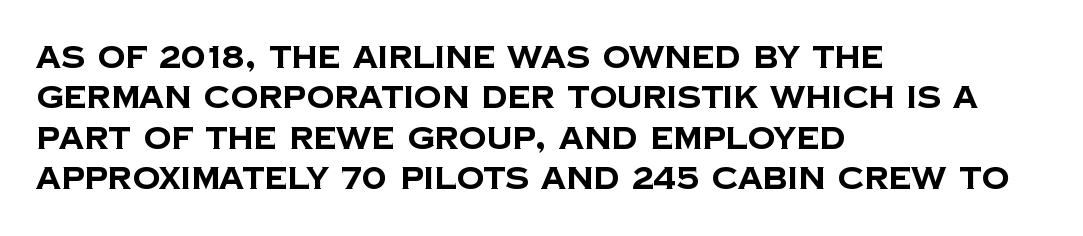
Words float on clear page, feet unadorned. Each letter keeps its own natural width here, so spacing adapts to shape. If you measured baseline to baseline, you'd find a middling distance. The designer went with a sans here, leaving each stem footless. Emphasis by weight is at full strength: bold. Every row of glyphs begins at an identical x-position on the left.
